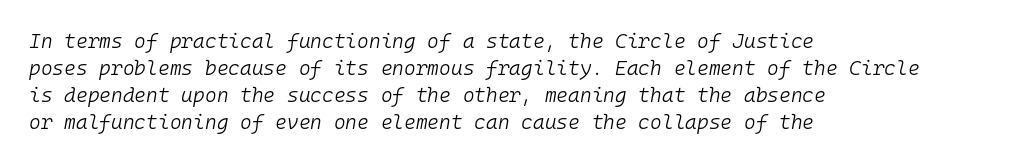
{"italic": "yes", "lean": "right", "slant_degrees": 10, "bold": "no", "underline": "no", "align": "left", "line_spacing": "normal", "line_spacing_ratio": 1.35, "letter_spacing": "normal", "letter_spacing_em": 0.0, "glyph_px": 20}
